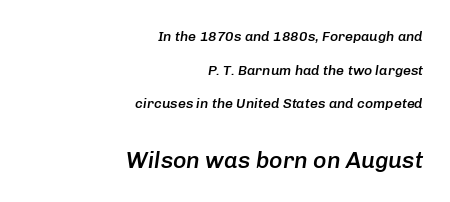
Q: Is the text bold? A: Semi-bold.
Q: Is the text italic (slanted)? A: Yes, it leans right by about 8 degrees.
Q: Is the text underlined? A: No.
Q: How is the paragraph aligned? A: Right-aligned.
Q: Is the spacing between letters normal or unusually wide? A: Normal.
Q: Is the spacing between lines tight, normal or loose? A: Loose.
Q: Which block of text is set in a larger size, the first (top) or the second (bottom)? A: The second (bottom) one.
